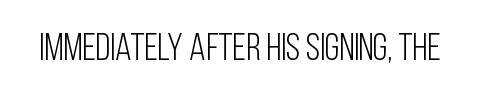
Do the letters lean? They stand straight. Unbolded letterforms with no extra heft. No word sits above an underline. These lines keep a tight, regular rhythm from letter to letter. Varying glyph widths throughout — classic text-font behaviour.
